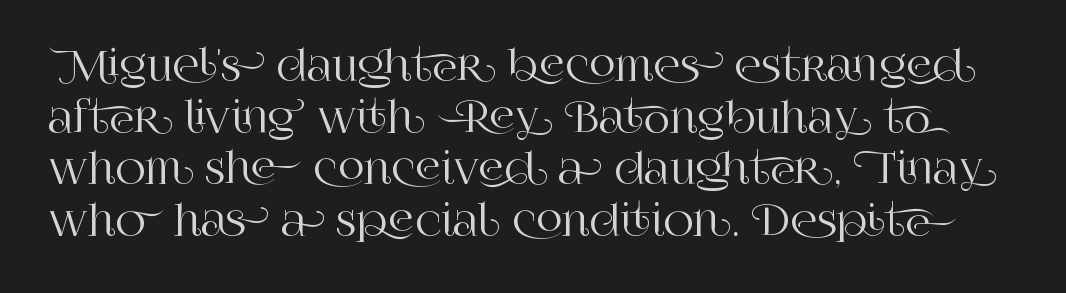
{"serif": "yes", "italic": "no", "width": "normal", "stroke_contrast": "high", "x_height": "large", "monospaced": "no", "underline": "no", "line_spacing": "normal", "line_spacing_ratio": 1.26, "letter_spacing": "normal", "letter_spacing_em": 0.0, "glyph_px": 41}
